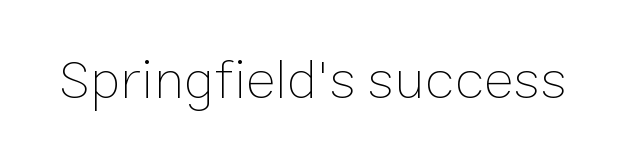
The image shows 56 px thin type, upright; set normal letter spacing, not underlined; low stroke contrast and a medium x-height.
